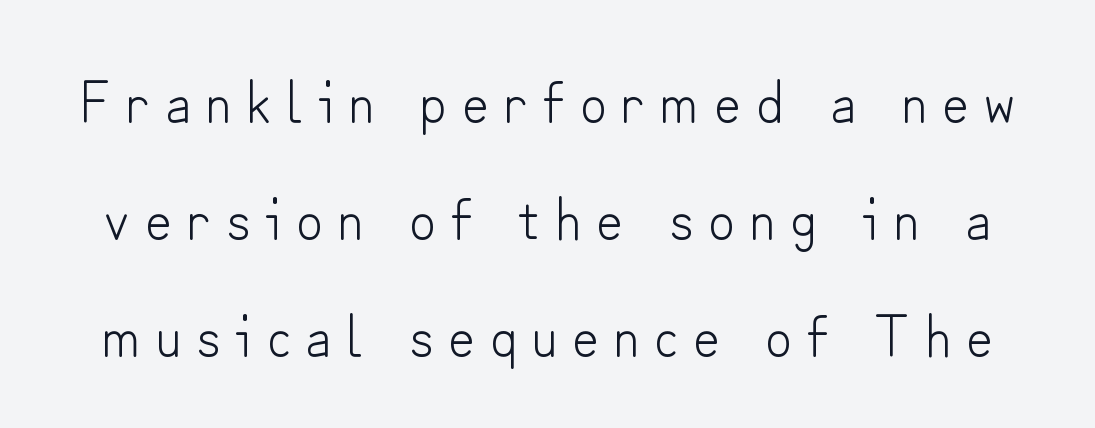
{"serif": "no", "italic": "no", "bold": "no", "weight": "light", "width": "normal", "stroke_contrast": "low", "x_height": "small", "monospaced": "no", "underline": "no", "line_spacing": "loose", "line_spacing_ratio": 2.02, "letter_spacing": "wide", "letter_spacing_em": 0.26, "glyph_px": 58}
